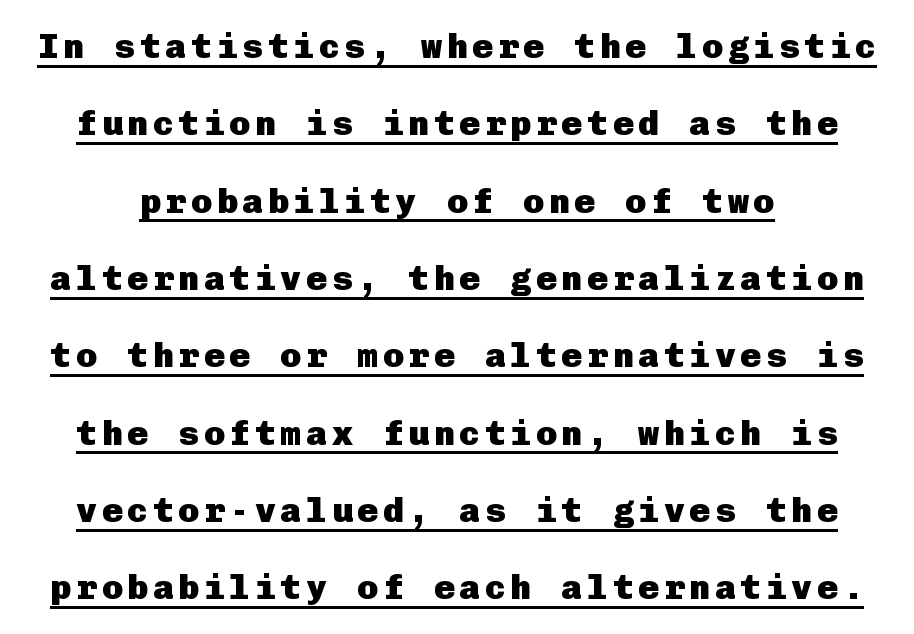
{"serif": "no", "italic": "no", "bold": "yes", "weight": "heavy", "width": "normal", "stroke_contrast": "low", "x_height": "medium", "underline": "yes", "line_spacing": "loose", "line_spacing_ratio": 2.21, "glyph_px": 35}
